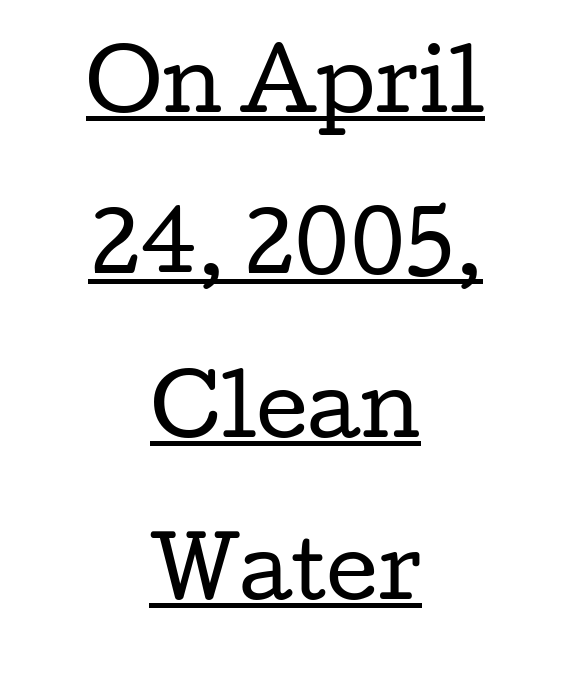
Q: Is the text bold? A: No.
Q: Is the text italic (slanted)? A: No, it is upright.
Q: Is the typeface a serif or a sans-serif typeface? A: Serif.
Q: Is the text underlined? A: Yes.
Q: How is the paragraph aligned? A: Centered.
Q: Is the spacing between letters normal or unusually wide? A: Normal.
Q: Is the spacing between lines tight, normal or loose? A: Loose.
Q: Width (condensed, normal, or wide)? A: Wide.
Q: Stroke contrast? A: Low.
Q: x-height? A: Medium.
Q: Monospaced? A: No.
